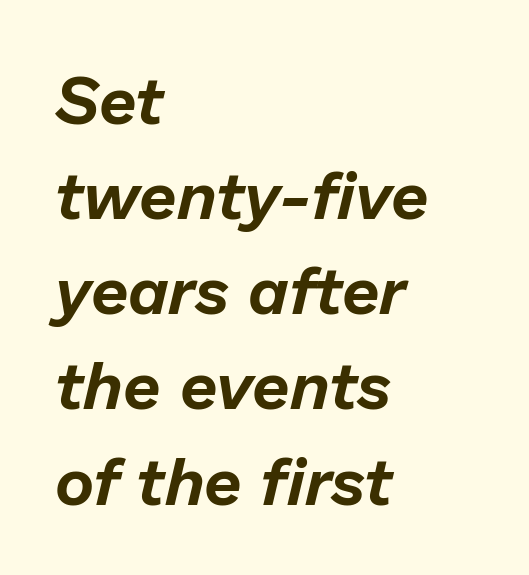
The image shows 67 px text type, italic (leaning right); set left-aligned, normal line spacing (1.42x), normal letter spacing, not underlined; low stroke contrast and a medium x-height.
